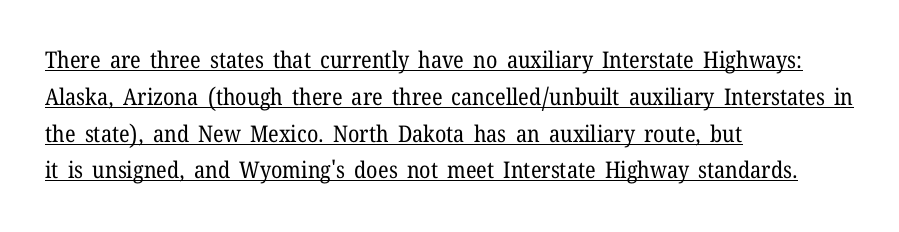
The image shows 23 px text type, upright; set left-aligned, normal line spacing (1.6x), normal letter spacing, underlined.
